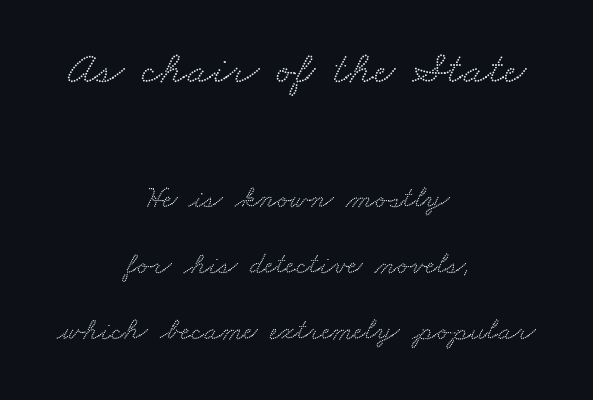
The image shows 46 px wide serif type; set centered, loose line spacing (2.12x), normal letter spacing, not underlined; the first (top) block is 1.48x larger; low stroke contrast and a small x-height.
